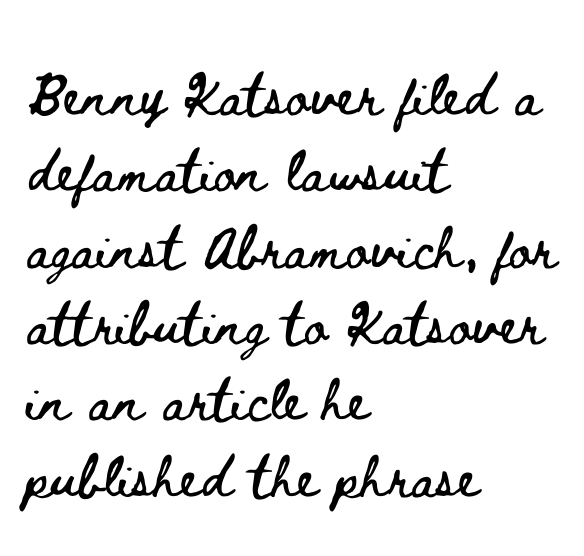
Just letters on the line, the space beneath them empty. A typesetter would call this zero additional tracking. Rows of type keep a routine distance in the vertical direction. This sample is left-justified, so line endings fall wherever the words run out. Spacing verdict: proportional, widths tailored to each character.
